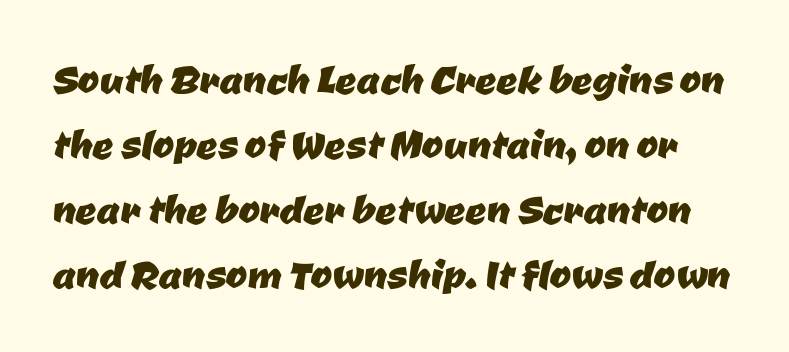
Q: Is the typeface a serif or a sans-serif typeface? A: Sans-serif.
Q: Is the text underlined? A: No.
Q: Is the spacing between letters normal or unusually wide? A: Normal.
Q: Is the spacing between lines tight, normal or loose? A: Normal.
Q: Width (condensed, normal, or wide)? A: Normal.
Q: Stroke contrast? A: Low.
Q: x-height? A: Medium.
Q: Monospaced? A: No.
